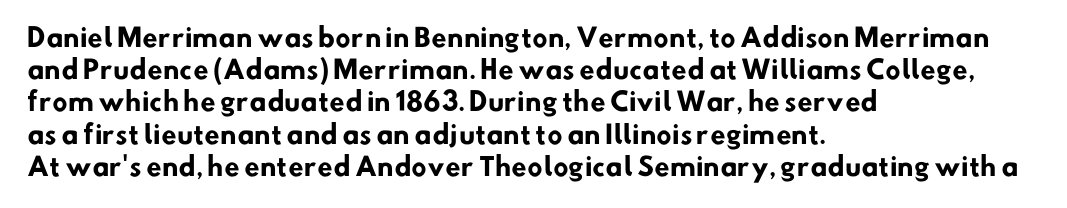
The baseline area is clear. Standard letterfit; no display-style spreading of the glyphs. The sample has been set heavy, in full bold. Teacher's note: observe the even left margin — that is flush-left alignment.
